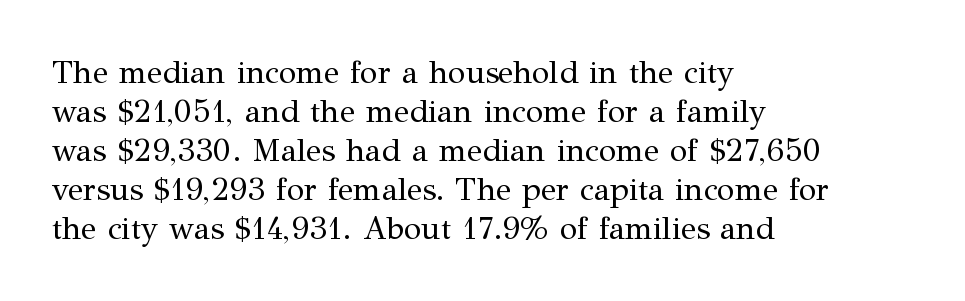
{"serif": "yes", "italic": "no", "bold": "no", "weight": "regular", "width": "normal", "stroke_contrast": "medium", "x_height": "medium", "monospaced": "no", "underline": "no", "align": "left", "line_spacing_ratio": 1.22, "letter_spacing": "normal", "letter_spacing_em": 0.0, "glyph_px": 32}
